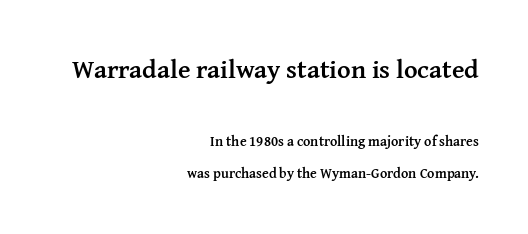
{"italic": "no", "bold": "yes", "underline": "no", "align": "right", "line_spacing": "loose", "line_spacing_ratio": 2.31, "letter_spacing": "normal", "letter_spacing_em": 0.0, "larger_block": "first", "size_ratio": 1.86, "glyph_px": 26}
